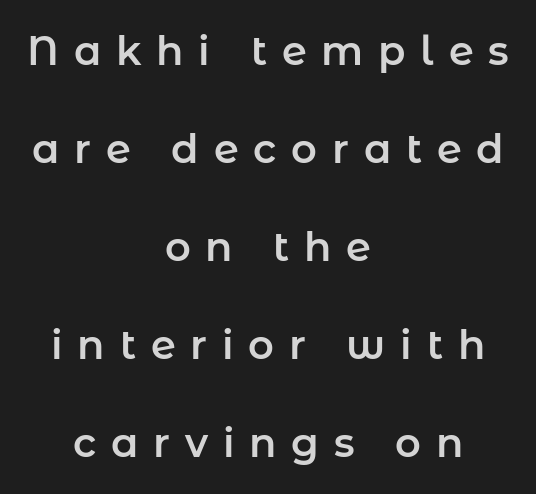
{"serif": "no", "italic": "no", "width": "normal", "stroke_contrast": "low", "x_height": "medium", "monospaced": "no", "underline": "no", "align": "center", "line_spacing": "loose", "line_spacing_ratio": 2.45, "letter_spacing": "wide", "letter_spacing_em": 0.37, "glyph_px": 40}
